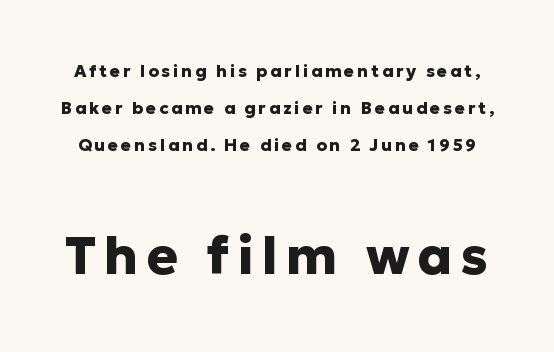
Q: Is the text bold? A: Yes.
Q: Is the text italic (slanted)? A: No, it is upright.
Q: Is the typeface a serif or a sans-serif typeface? A: Sans-serif.
Q: Is the text underlined? A: No.
Q: Is the spacing between lines tight, normal or loose? A: Loose.
Q: Which block of text is set in a larger size, the first (top) or the second (bottom)? A: The second (bottom) one.
Q: Width (condensed, normal, or wide)? A: Normal.
Q: Stroke contrast? A: Low.
Q: x-height? A: Medium.
Q: Monospaced? A: No.
